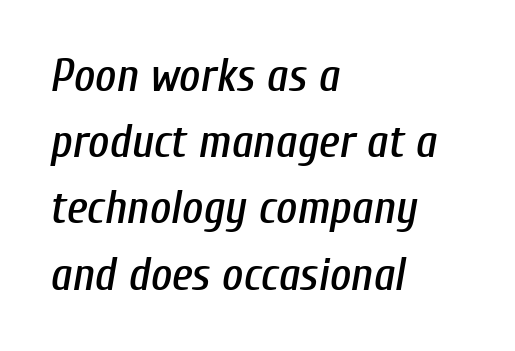
Q: Is the text italic (slanted)? A: Yes, it leans right by about 10 degrees.
Q: Is the text underlined? A: No.
Q: How is the paragraph aligned? A: Left-aligned.
Q: Is the spacing between letters normal or unusually wide? A: Normal.
Q: Is the spacing between lines tight, normal or loose? A: Normal.
Q: Width (condensed, normal, or wide)? A: Condensed.
Q: Stroke contrast? A: Low.
Q: x-height? A: Medium.
Q: Monospaced? A: No.
